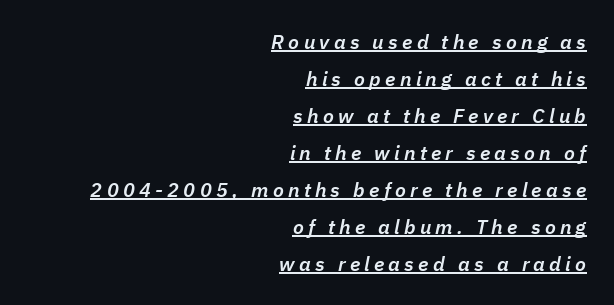
The image shows 20 px text type, italic (leaning right); set right-aligned, line spacing 1.85x, unusually wide letter spacing (+0.21 em), underlined.
